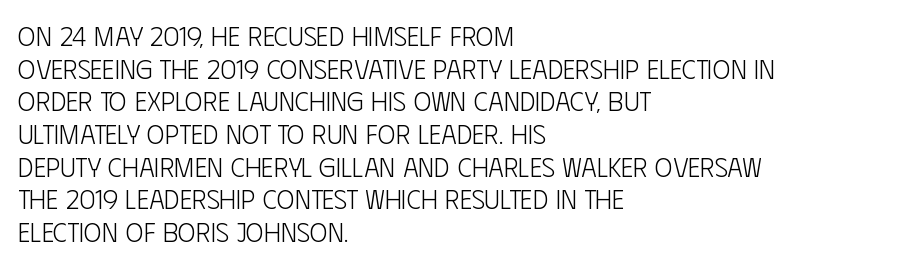
{"italic": "no", "bold": "no", "underline": "no", "align": "left", "line_spacing_ratio": 1.21, "letter_spacing": "normal", "letter_spacing_em": 0.0, "glyph_px": 27}
